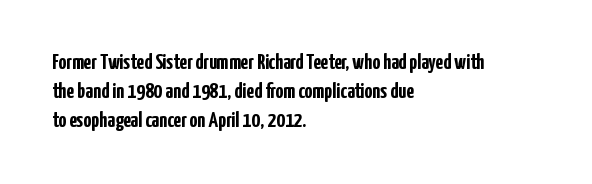
Q: Is the text bold? A: Yes.
Q: Is the text italic (slanted)? A: No, it is upright.
Q: Is the text underlined? A: No.
Q: How is the paragraph aligned? A: Left-aligned.
Q: Is the spacing between letters normal or unusually wide? A: Normal.
Q: Is the spacing between lines tight, normal or loose? A: Normal.
